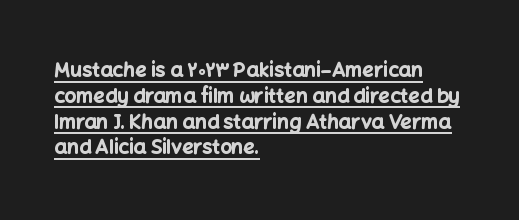
Q: Is the text bold? A: Yes.
Q: Is the text italic (slanted)? A: No, it is upright.
Q: Is the text underlined? A: Yes.
Q: How is the paragraph aligned? A: Left-aligned.
Q: Is the spacing between letters normal or unusually wide? A: Normal.
Q: Is the spacing between lines tight, normal or loose? A: Normal.
